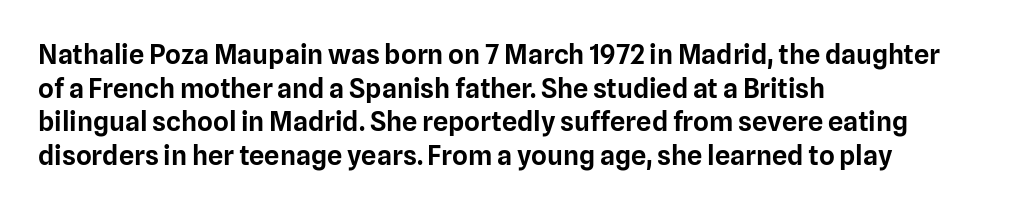
The image shows 27 px text type, upright; set left-aligned, normal line spacing (1.25x), normal letter spacing, not underlined.
